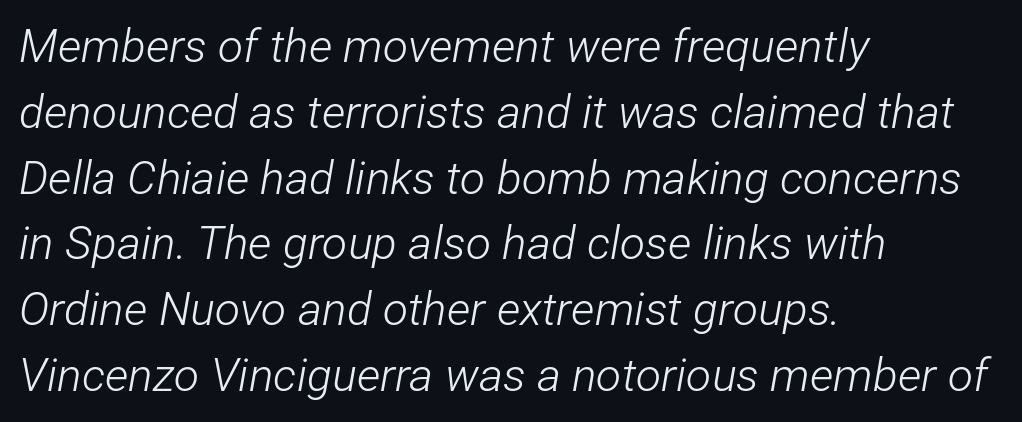
The image shows 46 px light, condensed type, italic (leaning right); set left-aligned, normal line spacing (1.43x), normal letter spacing, not underlined; low stroke contrast and a medium x-height.
